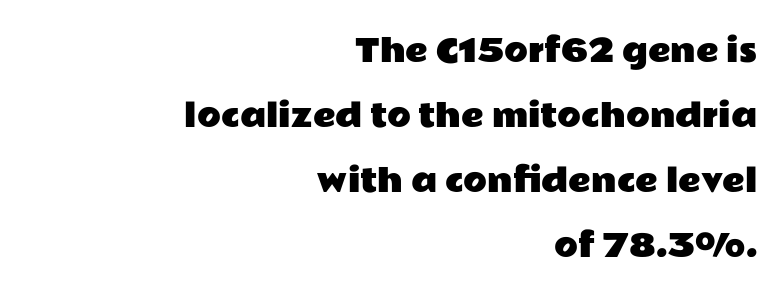
The image shows 31 px wide sans-serif type, upright; set right-aligned, loose line spacing (2.1x), normal letter spacing, not underlined; low stroke contrast and a medium x-height.
